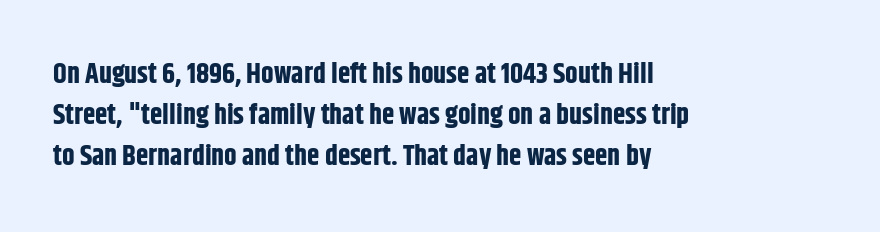
{"serif": "no", "italic": "no", "bold": "yes", "weight": "bold", "width": "condensed", "stroke_contrast": "low", "x_height": "large", "monospaced": "no", "underline": "no", "align": "left", "line_spacing": "normal", "line_spacing_ratio": 1.46, "letter_spacing": "normal", "letter_spacing_em": 0.0, "glyph_px": 28}
